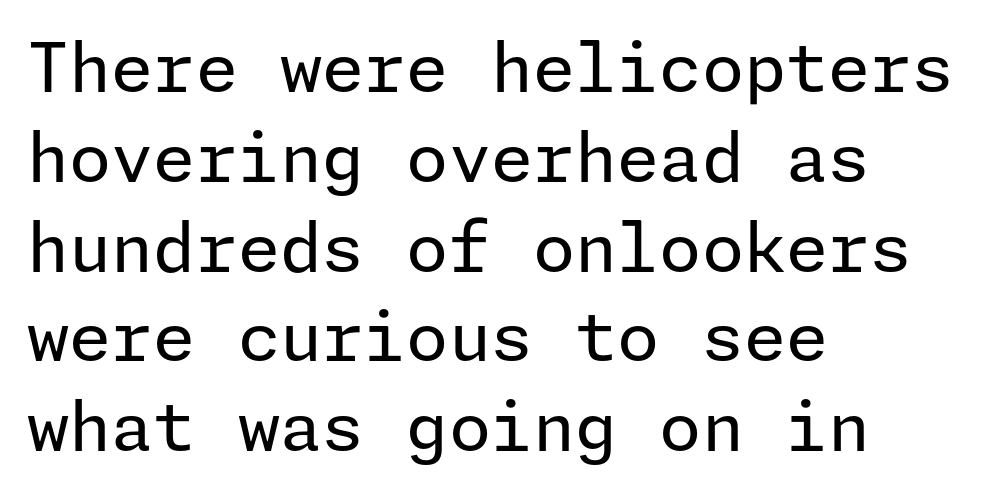
{"serif": "no", "italic": "no", "bold": "no", "weight": "regular", "width": "normal", "stroke_contrast": "low", "x_height": "medium", "underline": "no", "align": "left", "line_spacing": "normal", "line_spacing_ratio": 1.32, "letter_spacing": "normal", "letter_spacing_em": 0.0, "glyph_px": 68}
